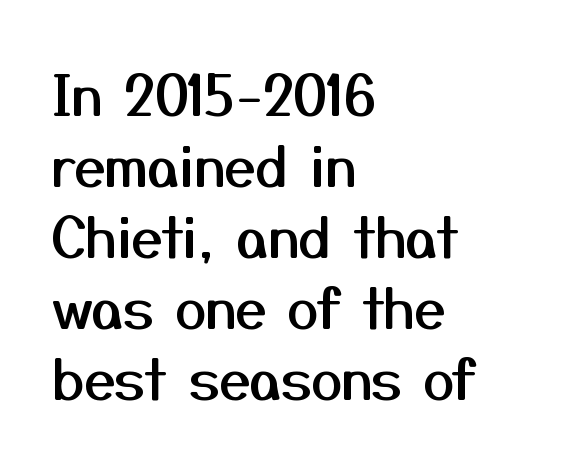
The image shows 56 px sans-serif type, upright; set left-aligned, normal line spacing (1.27x), normal letter spacing, not underlined; medium stroke contrast and a medium x-height.
